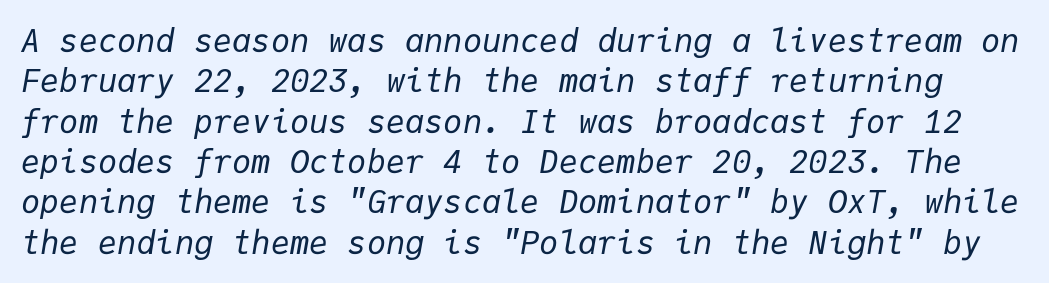
Q: Is the text bold? A: No.
Q: Is the text italic (slanted)? A: Yes, it leans right by about 9 degrees.
Q: Is the text underlined? A: No.
Q: Is the spacing between letters normal or unusually wide? A: Normal.
Q: Is the spacing between lines tight, normal or loose? A: Normal.
Q: Width (condensed, normal, or wide)? A: Normal.
Q: Stroke contrast? A: Low.
Q: x-height? A: Medium.
Q: Monospaced? A: Yes.
